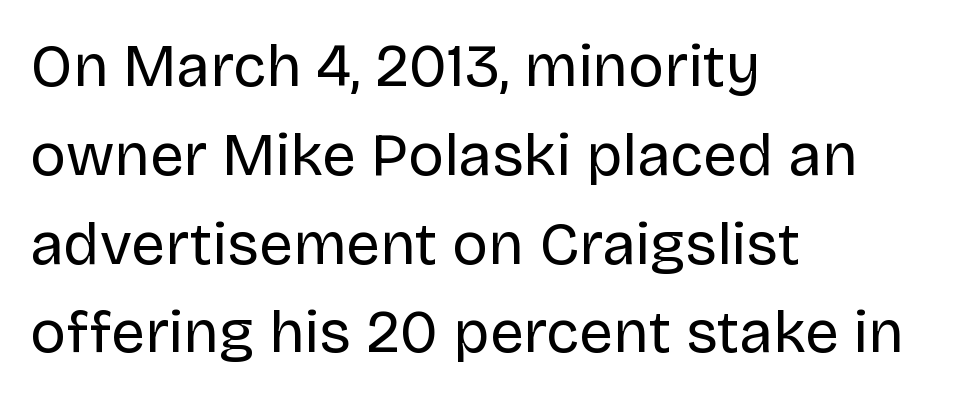
The image shows 60 px regular-weight sans-serif type, upright; set left-aligned, normal line spacing (1.48x), normal letter spacing, not underlined; low stroke contrast and a large x-height.
